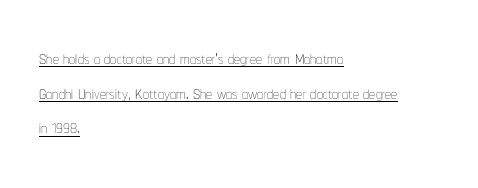
Q: Is the text bold? A: No.
Q: Is the text italic (slanted)? A: No, it is upright.
Q: Is the text underlined? A: Yes.
Q: How is the paragraph aligned? A: Left-aligned.
Q: Is the spacing between letters normal or unusually wide? A: Normal.
Q: Is the spacing between lines tight, normal or loose? A: Normal.
